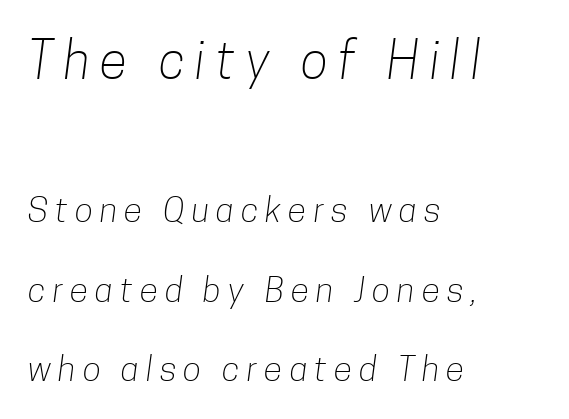
Q: Is the text bold? A: No.
Q: Is the typeface a serif or a sans-serif typeface? A: Sans-serif.
Q: Is the text underlined? A: No.
Q: How is the paragraph aligned? A: Left-aligned.
Q: Is the spacing between letters normal or unusually wide? A: Unusually wide.
Q: Is the spacing between lines tight, normal or loose? A: Loose.
Q: Which block of text is set in a larger size, the first (top) or the second (bottom)? A: The first (top) one.
Q: Width (condensed, normal, or wide)? A: Condensed.
Q: Stroke contrast? A: Low.
Q: x-height? A: Medium.
Q: Monospaced? A: No.
